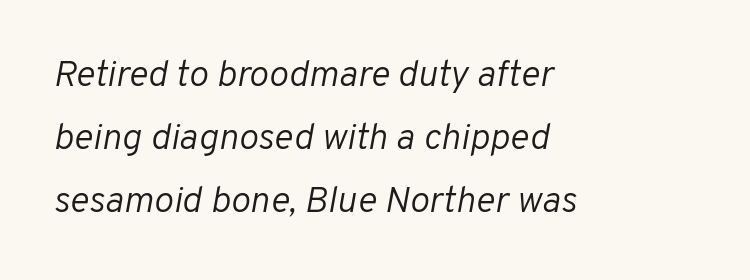
The image shows 37 px light type, italic (leaning right); set left-aligned, normal line spacing (1.7x), normal letter spacing, not underlined; low stroke contrast and a medium x-height.
